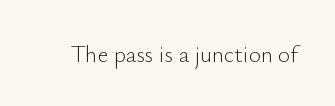
Q: Is the text bold? A: No.
Q: Is the text italic (slanted)? A: No, it is upright.
Q: Is the text underlined? A: No.
Q: Is the spacing between letters normal or unusually wide? A: Normal.
